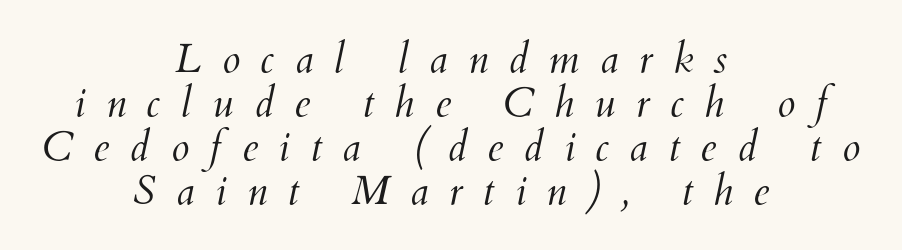
Compared with ordinary roman type, these characters are visibly tilted. Note the varied advance widths — an 'i' is clearly narrower than an 'm'. Is the block centered? Yes — each line is placed symmetrically about the middle. Weight: not bold — regular or lighter.
